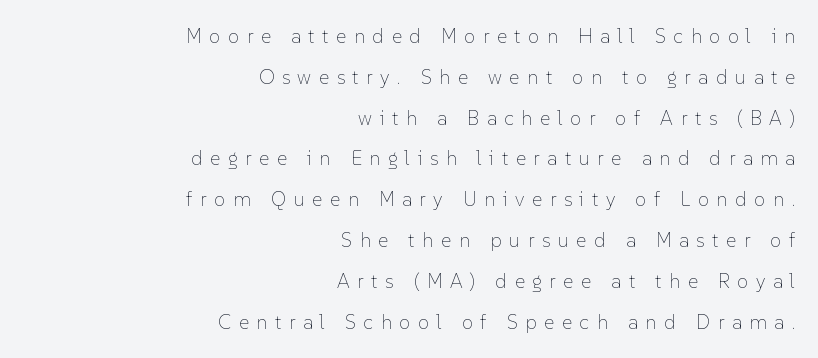
Every character sits straight up, as roman type does. Letters have the restrained weight of plain body copy at most. The passage shown stacks its lines with a broad gap. Honestly, the letter spacing is so wide it's the main thing you notice. Line ends are locked; line starts wander.
